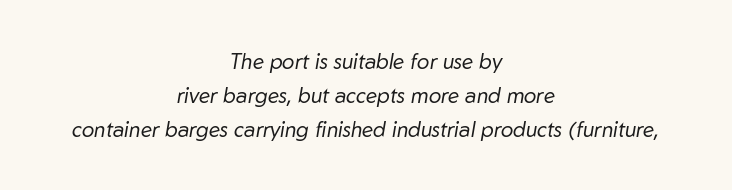
Ink coverage per letter is moderate at most. A typesetter would call this leading conventional body-copy spacing. In CSS terms this would be text-align: center. The passage shown is not underscored anywhere.
